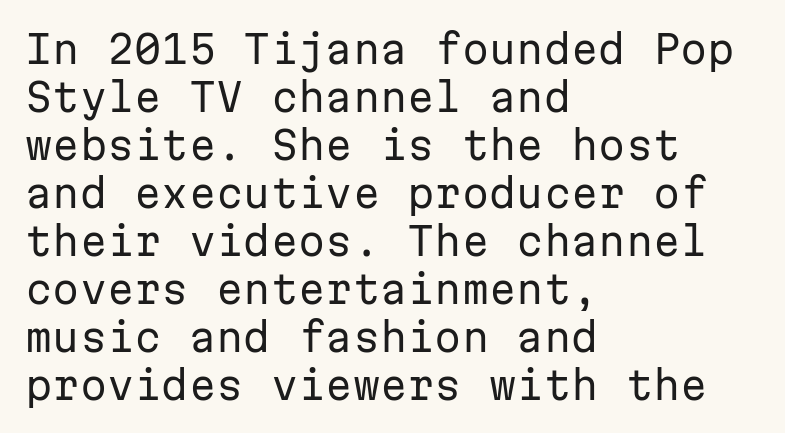
{"serif": "no", "italic": "no", "bold": "no", "weight": "regular", "width": "normal", "stroke_contrast": "low", "x_height": "medium", "monospaced": "yes", "underline": "no", "align": "left", "line_spacing_ratio": 1.23, "letter_spacing": "normal", "letter_spacing_em": 0.0, "glyph_px": 39}
